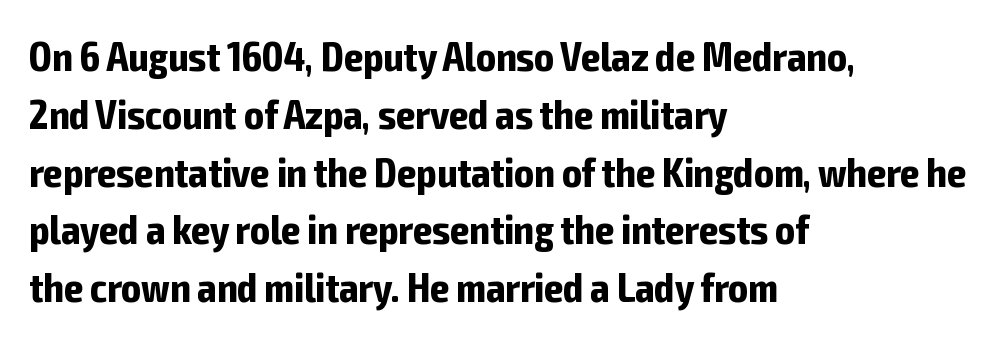
{"serif": "no", "italic": "no", "bold": "yes", "weight": "bold", "width": "condensed", "stroke_contrast": "low", "x_height": "medium", "monospaced": "no", "underline": "no", "align": "left", "line_spacing": "normal", "line_spacing_ratio": 1.41, "letter_spacing": "normal", "letter_spacing_em": 0.0, "glyph_px": 41}
